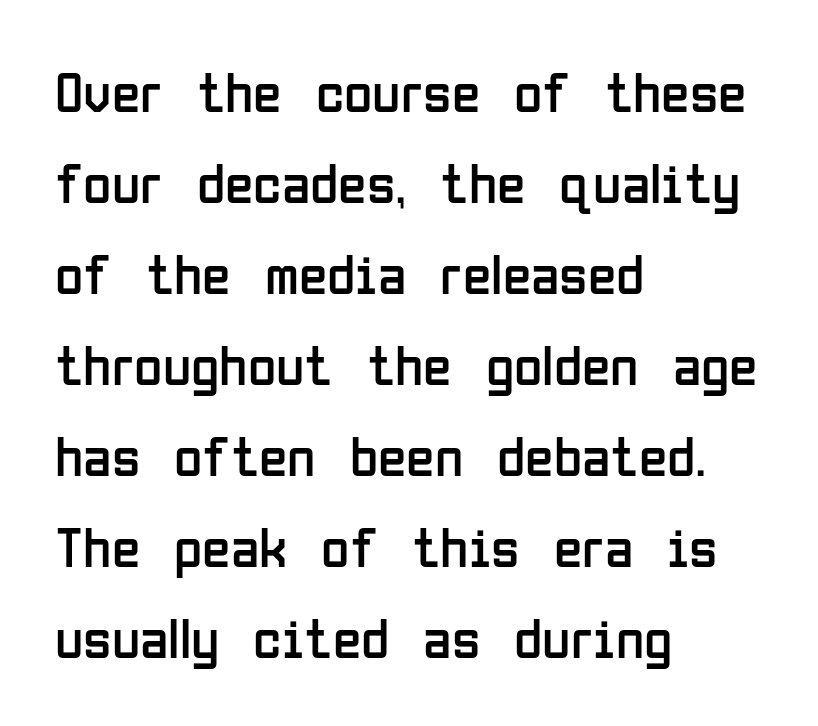
The image shows 58 px regular-weight, condensed sans-serif type, upright; set left-aligned, normal line spacing (1.57x), normal letter spacing, not underlined; low stroke contrast and a medium x-height.
